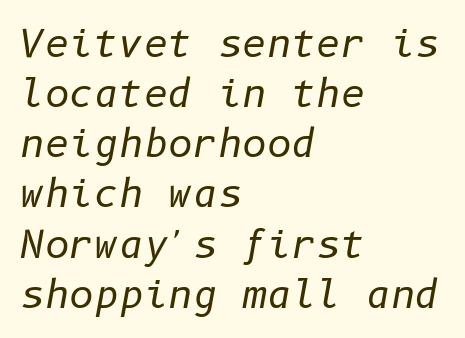
The image shows 38 px regular-weight type, italic (leaning right); set left-aligned, normal line spacing (1.32x), normal letter spacing, not underlined; low stroke contrast and a medium x-height.
